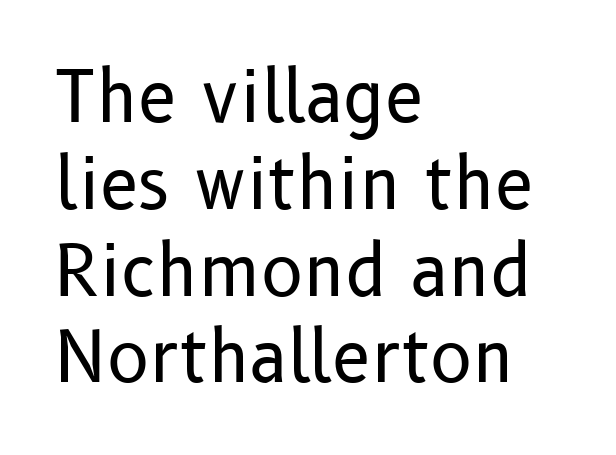
Q: Is the text bold? A: No.
Q: Is the text italic (slanted)? A: No, it is upright.
Q: Is the typeface a serif or a sans-serif typeface? A: Sans-serif.
Q: Is the text underlined? A: No.
Q: How is the paragraph aligned? A: Left-aligned.
Q: Is the spacing between letters normal or unusually wide? A: Normal.
Q: Width (condensed, normal, or wide)? A: Normal.
Q: Stroke contrast? A: Low.
Q: x-height? A: Medium.
Q: Monospaced? A: No.
